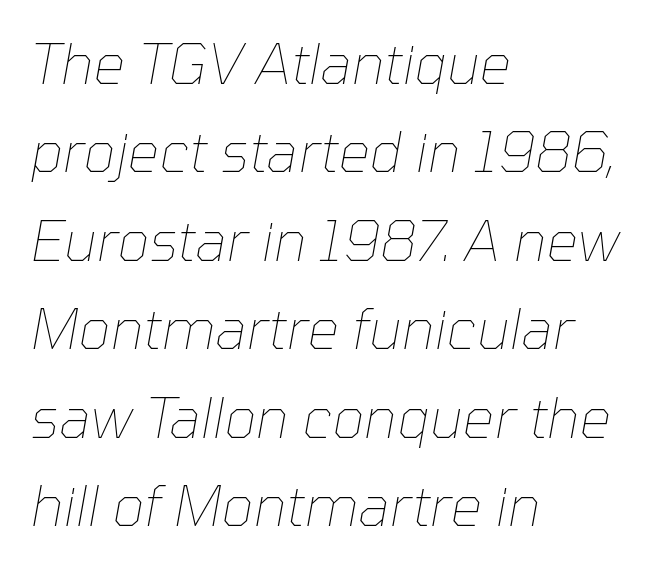
The image shows 56 px thin type, italic (leaning right); set left-aligned, normal line spacing (1.58x), normal letter spacing, not underlined; low stroke contrast and a medium x-height.
